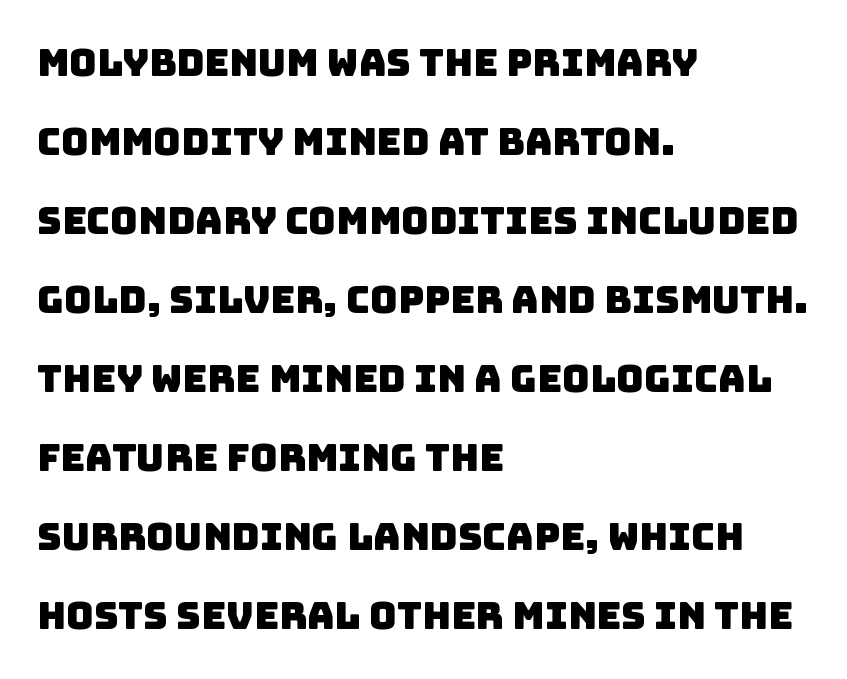
Q: Is the typeface a serif or a sans-serif typeface? A: Sans-serif.
Q: Is the text underlined? A: No.
Q: How is the paragraph aligned? A: Left-aligned.
Q: Is the spacing between letters normal or unusually wide? A: Normal.
Q: Is the spacing between lines tight, normal or loose? A: Loose.
Q: Width (condensed, normal, or wide)? A: Normal.
Q: Stroke contrast? A: Low.
Q: x-height? A: Large.
Q: Monospaced? A: No.
